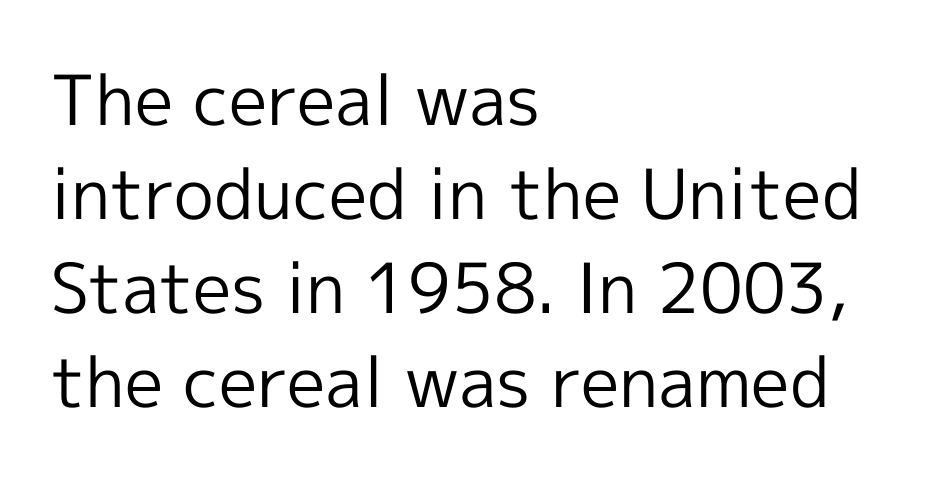
Short note: letters normally spaced. Tall strokes in this sample are plumb rather than angled. Baseline-to-baseline distance is the conventional proportion of letter height. A clean baseline with only descenders dipping below it. This reads as an unemphasized weight, regular at the heaviest. Left-aligned paragraph, ragged on the right.
